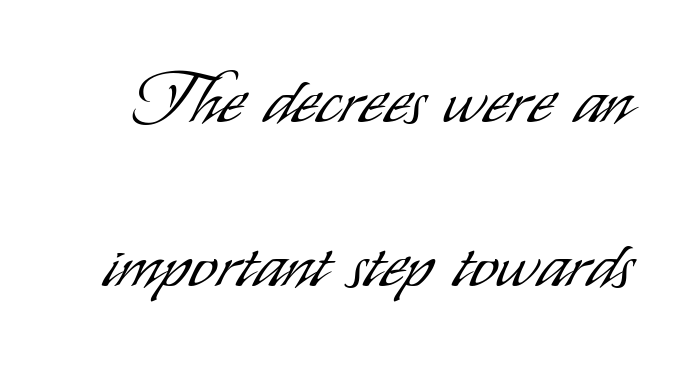
Q: Is the text bold? A: No.
Q: Is the text italic (slanted)? A: Yes.
Q: Is the typeface a serif or a sans-serif typeface? A: Sans-serif.
Q: Is the text underlined? A: No.
Q: Is the spacing between letters normal or unusually wide? A: Normal.
Q: Is the spacing between lines tight, normal or loose? A: Loose.
Q: Width (condensed, normal, or wide)? A: Condensed.
Q: Stroke contrast? A: Low.
Q: x-height? A: Small.
Q: Monospaced? A: No.
